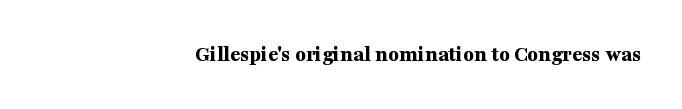
The image shows 22 px bold type, upright; set right-aligned, normal letter spacing, not underlined.
